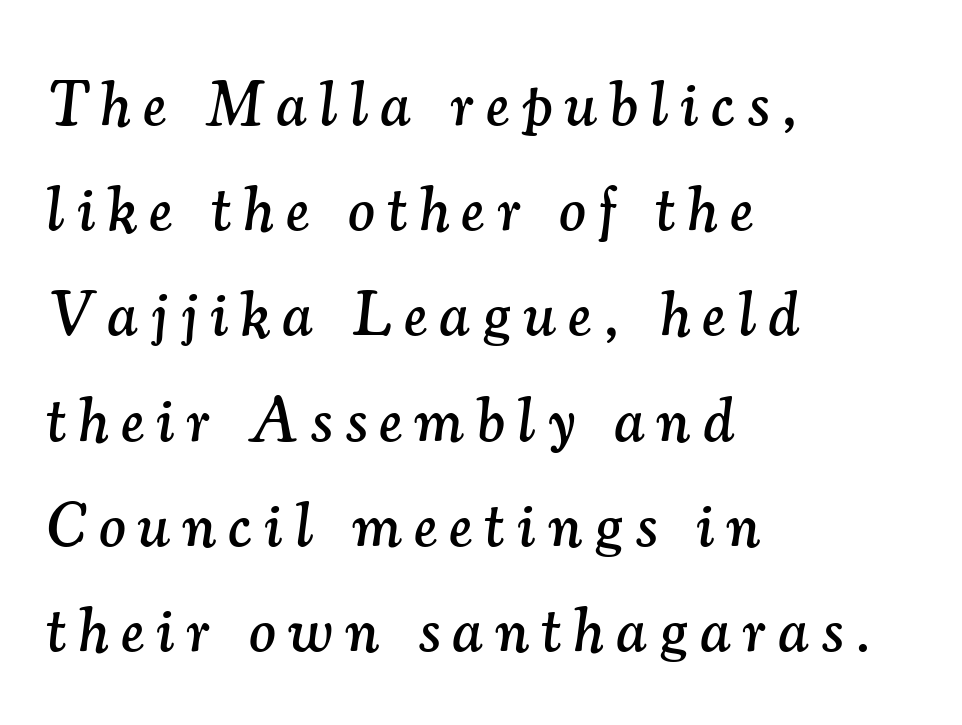
The image shows 63 px serif type, italic (leaning right); set left-aligned, normal line spacing (1.67x), unusually wide letter spacing (+0.2 em), not underlined; medium stroke contrast and a small x-height.
